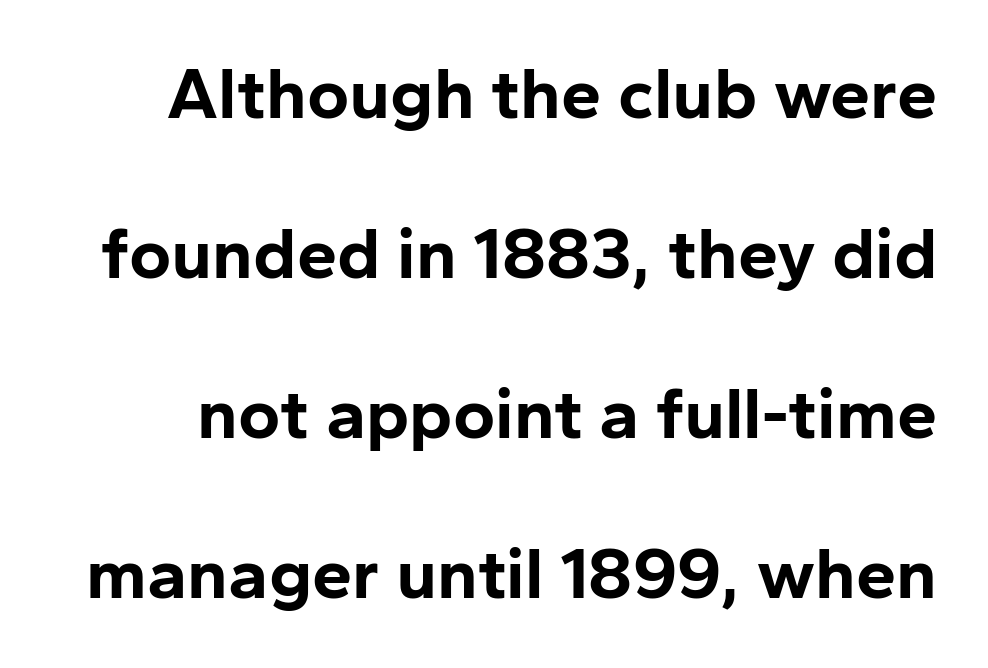
{"serif": "no", "italic": "no", "bold": "yes", "weight": "bold", "width": "normal", "stroke_contrast": "low", "x_height": "medium", "monospaced": "no", "underline": "no", "line_spacing": "loose", "line_spacing_ratio": 2.22, "letter_spacing": "normal", "letter_spacing_em": 0.0, "glyph_px": 72}
